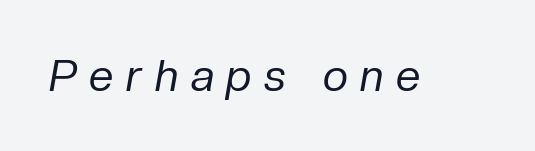
In terms of letterspacing, this is a distinctly airy, spread setting. Lines of text with bare space underneath. Is the type heavy? It reads as light-to-regular instead. Looking at the ascenders, they clearly lean. The face used here is proportionally spaced, like ordinary book or web type.
